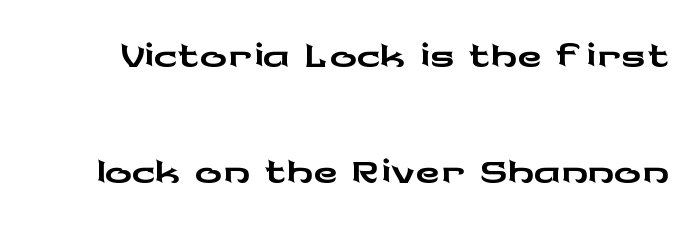
Type style note: lacks serifs. How are the letters spaced? Ordinarily, with no added tracking. Is this a fixed-width face? No — the glyphs have proportional, varying widths. Italic: no, the glyphs are upright roman. Has an underline been added? It has not.
